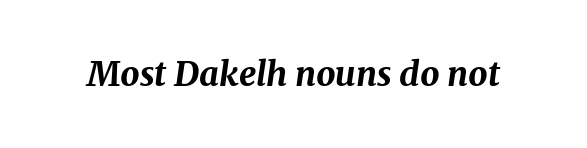
The image shows 34 px bold type, italic (leaning right); set normal letter spacing, not underlined; medium stroke contrast and a medium x-height.
